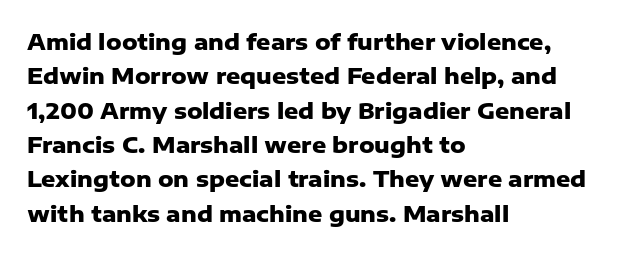
Upright lettering throughout. Just letters on the line, the space beneath them empty. The vertical gap from one line to the next is medium. Strong, thick strokes mark this as bold type. Short and long lines alike share a common starting point at left.
